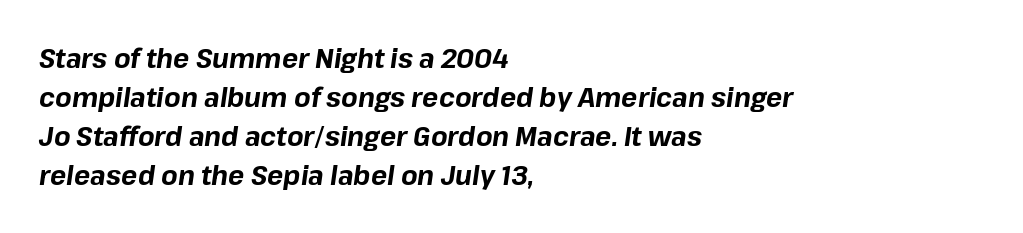
{"italic": "yes", "lean": "right", "slant_degrees": 8, "bold": "yes", "underline": "no", "align": "left", "line_spacing": "normal", "line_spacing_ratio": 1.45, "letter_spacing": "normal", "letter_spacing_em": 0.0, "glyph_px": 27}
